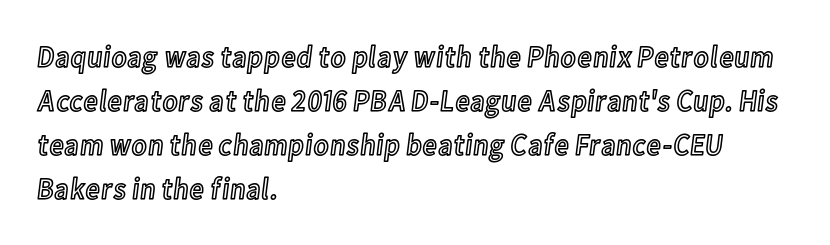
The image shows 31 px condensed type; set left-aligned, normal line spacing (1.42x), normal letter spacing, not underlined; a medium x-height.
